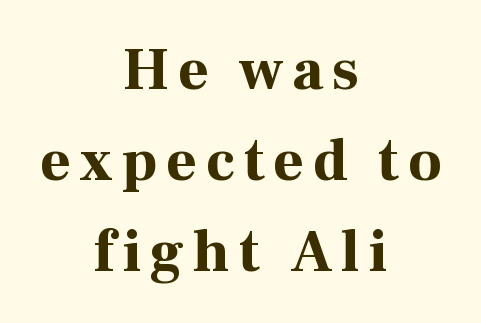
Weight: bold. It's the straight-up-and-down kind of type. Character widths vary here, with narrow letters taking less room than wide ones. These lines are centered, leaving both edges ragged. A typesetter would call this leading conventional body-copy spacing. The font family rendered here belongs to the serif group.
